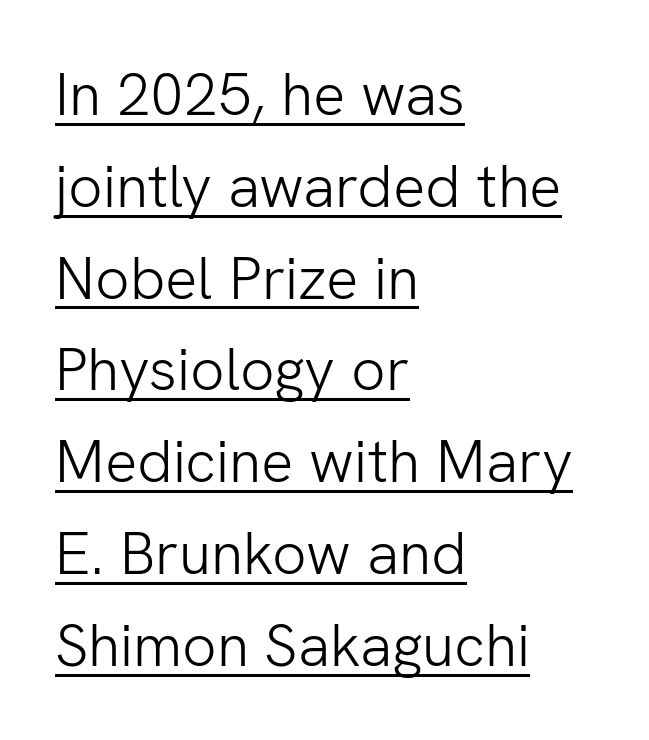
{"serif": "no", "italic": "no", "bold": "no", "weight": "light", "width": "normal", "stroke_contrast": "low", "x_height": "medium", "monospaced": "no", "underline": "yes", "align": "left", "line_spacing": "normal", "line_spacing_ratio": 1.53, "letter_spacing": "normal", "letter_spacing_em": 0.0, "glyph_px": 60}
